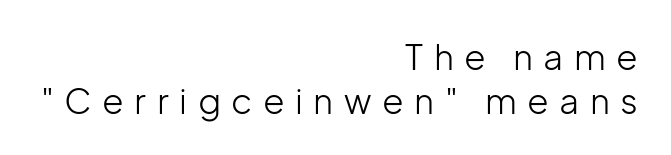
Q: Is the text bold? A: No.
Q: Is the text italic (slanted)? A: No, it is upright.
Q: Is the typeface a serif or a sans-serif typeface? A: Sans-serif.
Q: Is the text underlined? A: No.
Q: How is the paragraph aligned? A: Right-aligned.
Q: Is the spacing between letters normal or unusually wide? A: Unusually wide.
Q: Is the spacing between lines tight, normal or loose? A: Normal.
Q: Width (condensed, normal, or wide)? A: Normal.
Q: Stroke contrast? A: Low.
Q: x-height? A: Medium.
Q: Monospaced? A: No.
